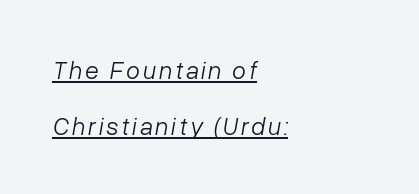
Underlining? Definitely there. The weight would be labelled regular, book, light, or lighter still. You can tell it's italic because the verticals aren't actually vertical. The lines are spread far apart with generous leading. The paragraph shown leans on its left margin.
